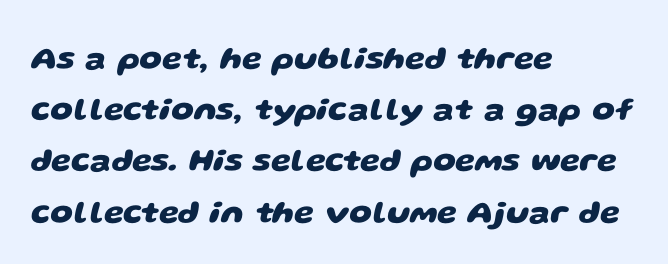
Q: Is the text bold? A: Yes.
Q: Is the typeface a serif or a sans-serif typeface? A: Sans-serif.
Q: Is the text underlined? A: No.
Q: How is the paragraph aligned? A: Left-aligned.
Q: Is the spacing between letters normal or unusually wide? A: Normal.
Q: Is the spacing between lines tight, normal or loose? A: Normal.
Q: Width (condensed, normal, or wide)? A: Wide.
Q: Stroke contrast? A: Low.
Q: x-height? A: Large.
Q: Monospaced? A: No.
